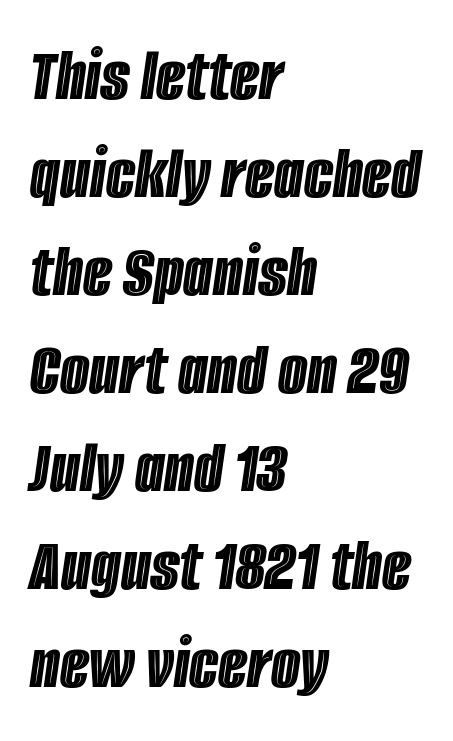
{"italic": "yes", "lean": "right", "slant_degrees": 8, "width": "condensed", "x_height": "large", "monospaced": "no", "underline": "no", "align": "left", "line_spacing": "normal", "line_spacing_ratio": 1.29, "letter_spacing": "normal", "letter_spacing_em": 0.0, "glyph_px": 76}
